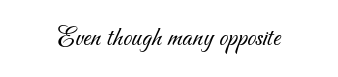
Tracking here is standard; glyphs follow each other at the usual distance. Honestly, there is no underline to notice here at all. Unbolded letterforms with no extra heft. Observe the absence of serifs on each vertical stroke in this sample. The passage shown is typed in a proportional face where columns would drift.
